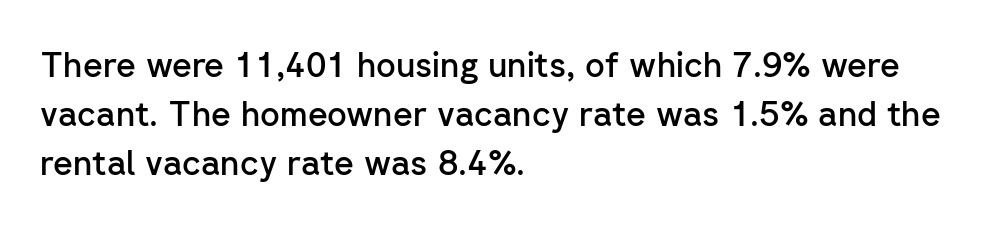
{"serif": "no", "italic": "no", "bold": "semi", "weight": "semibold", "width": "normal", "stroke_contrast": "low", "x_height": "medium", "monospaced": "no", "underline": "no", "align": "left", "line_spacing": "normal", "line_spacing_ratio": 1.44, "letter_spacing": "normal", "letter_spacing_em": 0.0, "glyph_px": 34}
